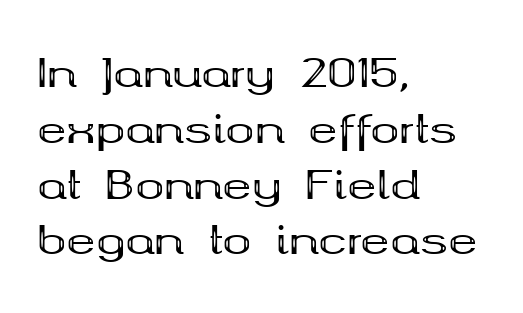
{"serif": "yes", "italic": "no", "bold": "yes", "weight": "bold", "width": "wide", "stroke_contrast": "medium", "x_height": "medium", "monospaced": "no", "underline": "no", "align": "left", "line_spacing": "normal", "line_spacing_ratio": 1.43, "letter_spacing": "normal", "letter_spacing_em": 0.0, "glyph_px": 39}
